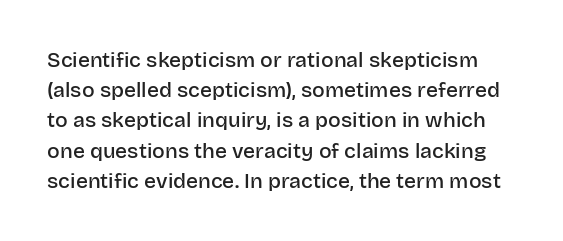
The image shows 21 px text type, upright; set normal line spacing (1.44x), normal letter spacing, not underlined.
